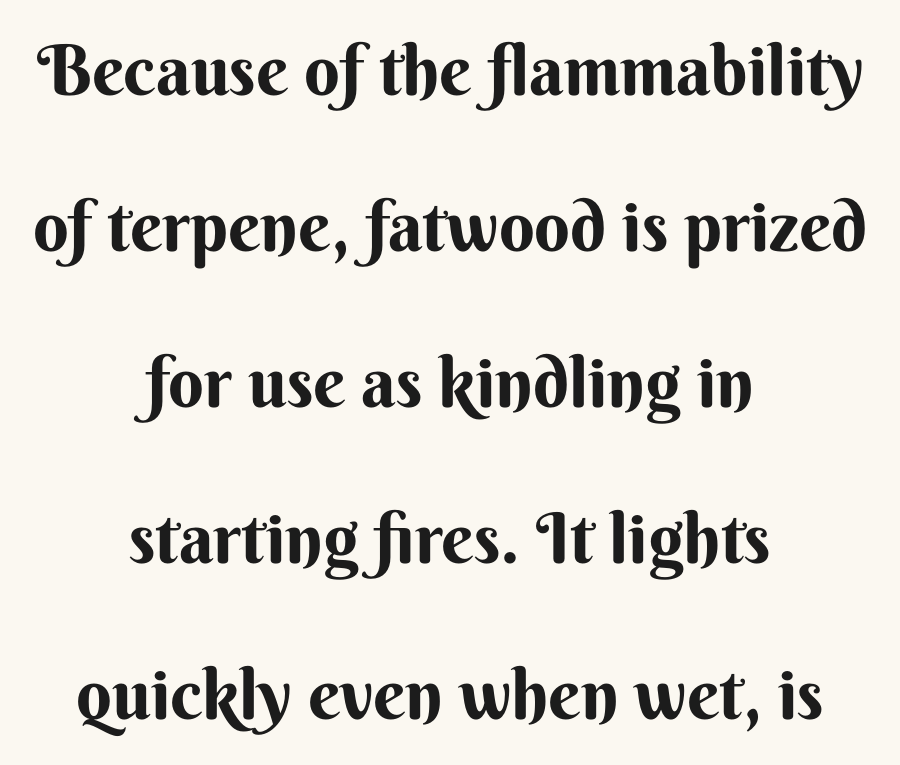
Q: Is the text bold? A: Yes.
Q: Is the text italic (slanted)? A: No, it is upright.
Q: Is the typeface a serif or a sans-serif typeface? A: Sans-serif.
Q: Is the text underlined? A: No.
Q: How is the paragraph aligned? A: Centered.
Q: Is the spacing between letters normal or unusually wide? A: Normal.
Q: Is the spacing between lines tight, normal or loose? A: Loose.
Q: Width (condensed, normal, or wide)? A: Normal.
Q: Stroke contrast? A: Medium.
Q: x-height? A: Small.
Q: Monospaced? A: No.
